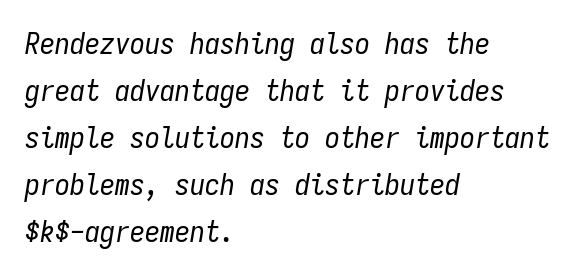
The image shows 30 px regular-weight, condensed type, italic (leaning right), monospaced; set left-aligned, normal line spacing (1.57x), normal letter spacing, not underlined; low stroke contrast and a medium x-height.
